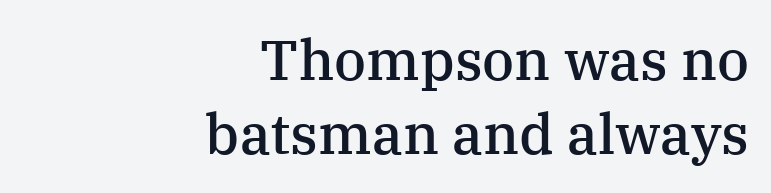
Q: Is the text bold? A: Semi-bold.
Q: Is the text italic (slanted)? A: No, it is upright.
Q: Is the typeface a serif or a sans-serif typeface? A: Serif.
Q: Is the text underlined? A: No.
Q: How is the paragraph aligned? A: Right-aligned.
Q: Is the spacing between letters normal or unusually wide? A: Normal.
Q: Is the spacing between lines tight, normal or loose? A: Normal.
Q: Width (condensed, normal, or wide)? A: Normal.
Q: Stroke contrast? A: Medium.
Q: x-height? A: Medium.
Q: Monospaced? A: No.
